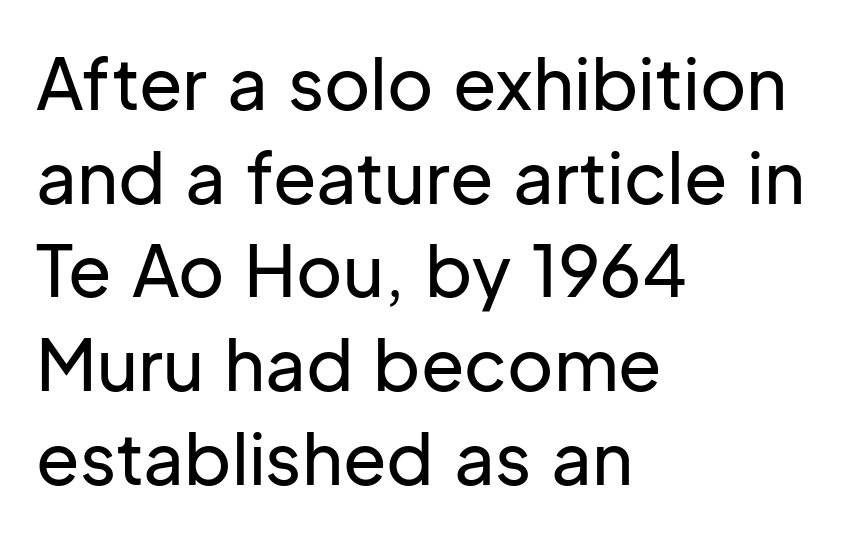
{"serif": "no", "italic": "no", "width": "normal", "stroke_contrast": "low", "x_height": "medium", "monospaced": "no", "underline": "no", "align": "left", "line_spacing": "normal", "line_spacing_ratio": 1.32, "letter_spacing": "normal", "letter_spacing_em": 0.0, "glyph_px": 71}
